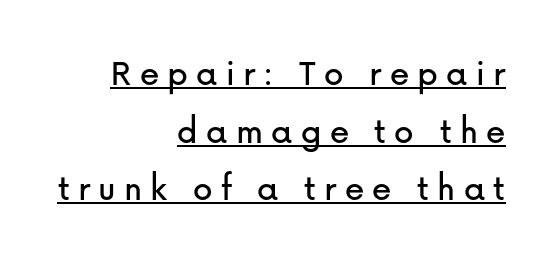
In terms of leading, this rendering sits right in the middle. A typesetter would call this heavily tracked-out type. These lines are set flush right with a ragged left edge. The letters carry no serifs — their stems end cleanly without finishing strokes.
